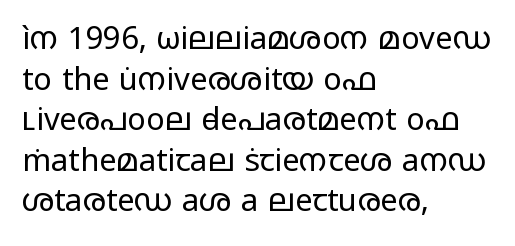
Q: Is the text bold? A: No.
Q: Is the text italic (slanted)? A: No, it is upright.
Q: Is the typeface a serif or a sans-serif typeface? A: Sans-serif.
Q: Is the text underlined? A: No.
Q: How is the paragraph aligned? A: Left-aligned.
Q: Is the spacing between letters normal or unusually wide? A: Normal.
Q: Is the spacing between lines tight, normal or loose? A: Normal.
Q: Width (condensed, normal, or wide)? A: Wide.
Q: Stroke contrast? A: Low.
Q: x-height? A: Medium.
Q: Monospaced? A: No.
